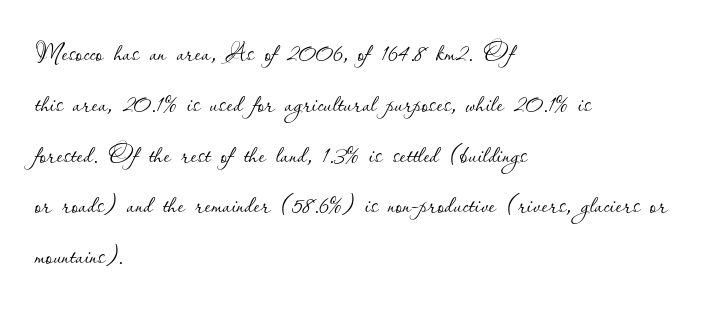
Typeset ragged right — the left edge is the straight one. No letter is thick-stroked: the sample isn't bold. The glyphs are unaccompanied by any horizontal stroke below them. Horizontal bands of white between lines are of average thickness. Proportional: the letters do not fall into vertical columns.
